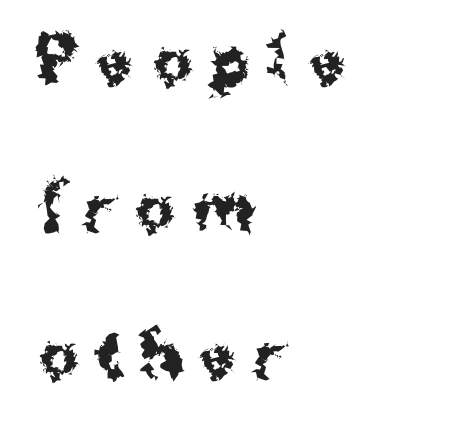
The image shows 59 px bold sans-serif type, upright; set left-aligned, loose line spacing (2.49x), unusually wide letter spacing (+0.29 em), not underlined; medium stroke contrast and a medium x-height.
